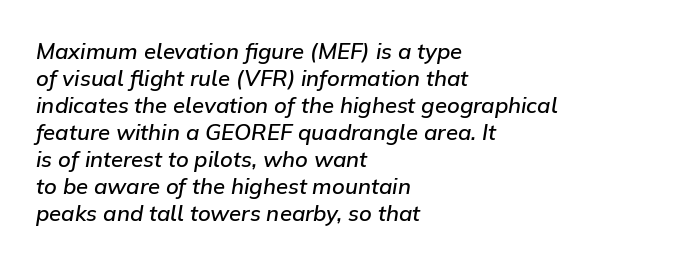
{"italic": "yes", "lean": "right", "slant_degrees": 9, "bold": "semi", "underline": "no", "align": "left", "line_spacing_ratio": 1.23, "letter_spacing": "normal", "letter_spacing_em": 0.0, "glyph_px": 22}
